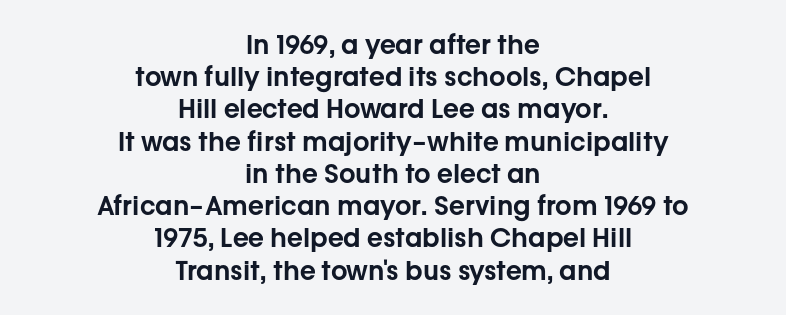
{"italic": "no", "underline": "no", "align": "center", "line_spacing_ratio": 1.24, "letter_spacing": "normal", "letter_spacing_em": 0.0, "glyph_px": 26}
